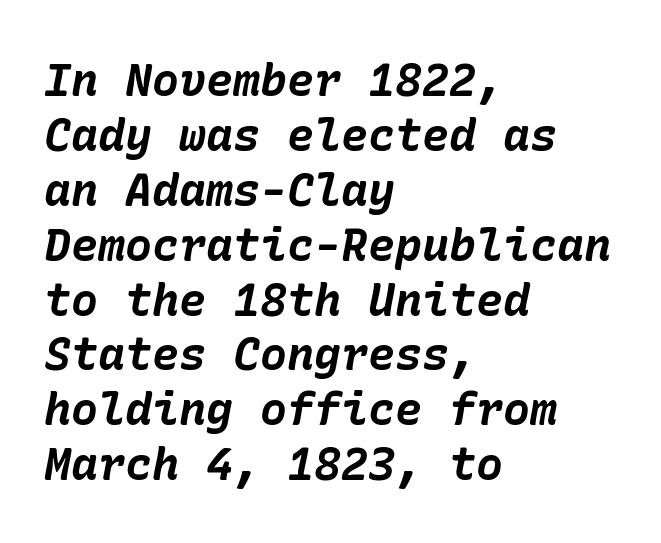
Does extra space separate the letters? No, they use regular spacing. Reading down the block, your eye returns to a fixed left position each line. If you drew a line through each stem, it would be angled. Any mark beneath the type? The region is blank. The rendering uses a bold face; every stroke is thick and dark.
